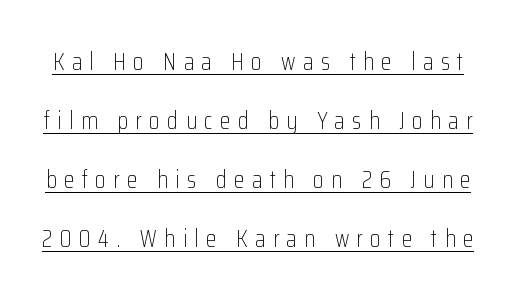
The image shows 24 px text type, upright; set loose line spacing (2.46x), unusually wide letter spacing (+0.31 em), underlined.
